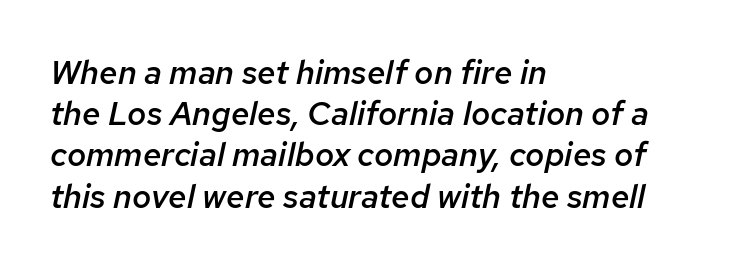
The space directly below the letters is spotless. On the weight axis this lands at semibold, roughly 600. Baseline-to-baseline distance is the conventional proportion of letter height. The face used here is proportionally spaced, like ordinary book or web type.
